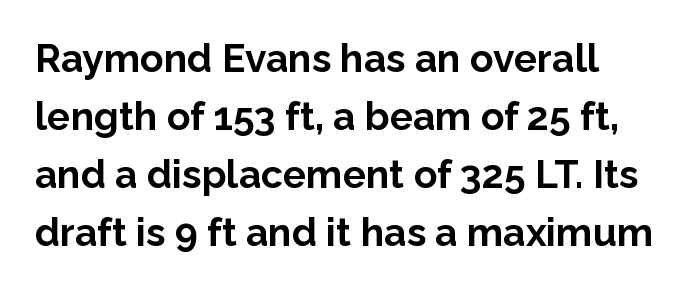
The image shows 39 px bold sans-serif type, upright; set left-aligned, normal line spacing (1.49x), normal letter spacing, not underlined; low stroke contrast and a medium x-height.
